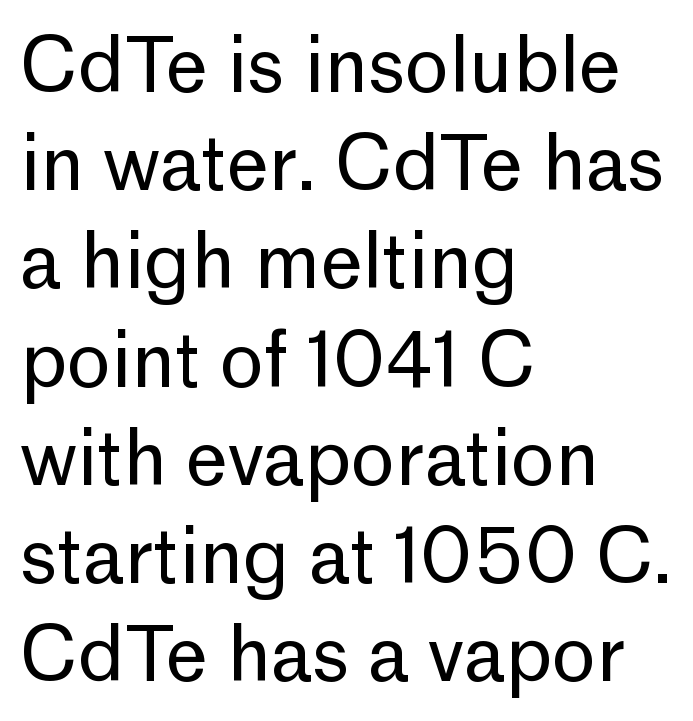
The image shows 75 px regular-weight sans-serif type, upright; set left-aligned, normal line spacing (1.31x), normal letter spacing, not underlined; low stroke contrast and a medium x-height.
